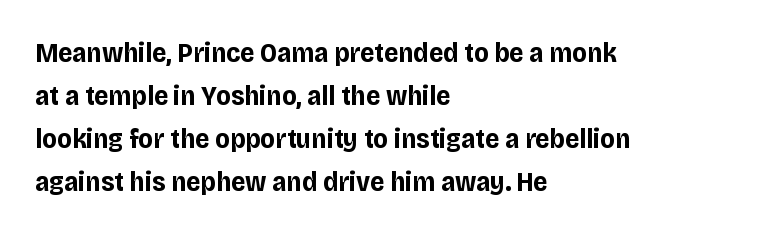
{"serif": "no", "italic": "no", "bold": "yes", "weight": "bold", "width": "normal", "stroke_contrast": "low", "x_height": "large", "monospaced": "no", "underline": "no", "align": "left", "line_spacing": "normal", "line_spacing_ratio": 1.54, "letter_spacing": "normal", "letter_spacing_em": 0.0, "glyph_px": 28}
